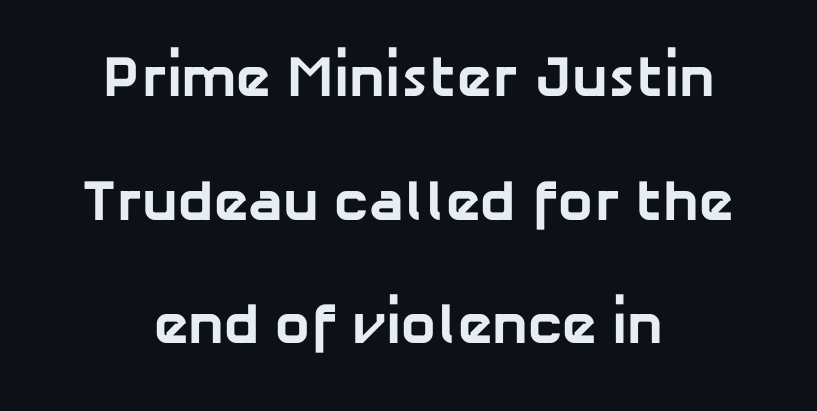
{"serif": "no", "bold": "yes", "weight": "bold", "width": "normal", "stroke_contrast": "low", "x_height": "medium", "monospaced": "no", "underline": "no", "align": "center", "line_spacing": "loose", "line_spacing_ratio": 2.13, "letter_spacing": "normal", "letter_spacing_em": 0.0, "glyph_px": 58}
